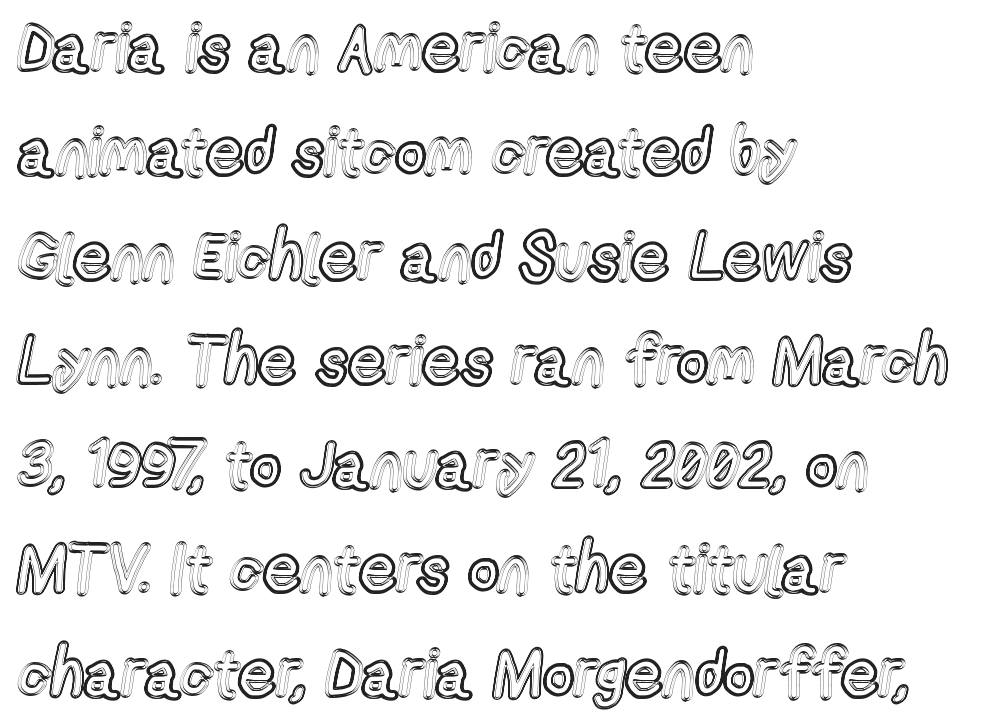
The image shows 66 px condensed type; set left-aligned, normal line spacing (1.58x), normal letter spacing, not underlined; a medium x-height.
